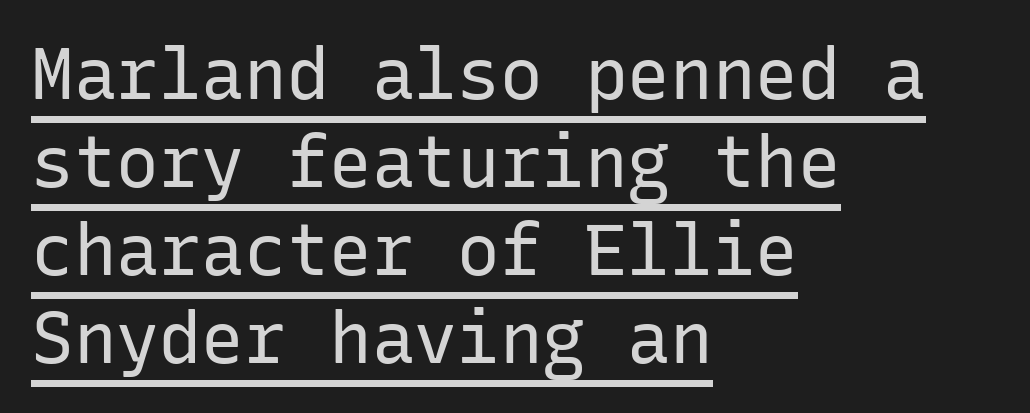
Q: Is the text bold? A: No.
Q: Is the text italic (slanted)? A: No, it is upright.
Q: Is the typeface a serif or a sans-serif typeface? A: Sans-serif.
Q: Is the text underlined? A: Yes.
Q: How is the paragraph aligned? A: Left-aligned.
Q: Is the spacing between letters normal or unusually wide? A: Normal.
Q: Width (condensed, normal, or wide)? A: Normal.
Q: Stroke contrast? A: Low.
Q: x-height? A: Medium.
Q: Monospaced? A: Yes.
